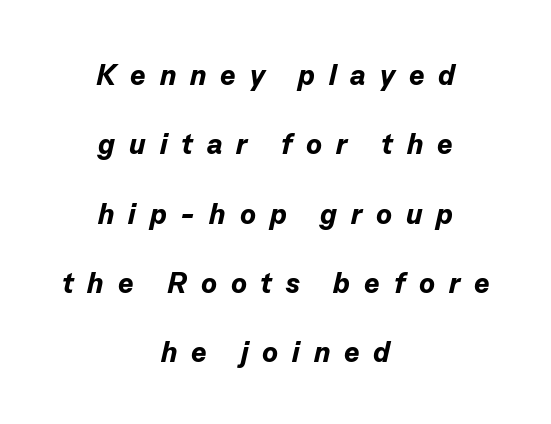
The glyphs are unaccompanied by any horizontal stroke below them. Each letter keeps its own natural width here, so spacing adapts to shape. Observe the lean: these are italic letterforms. Heavy-handed strokes throughout: this text is bold.
